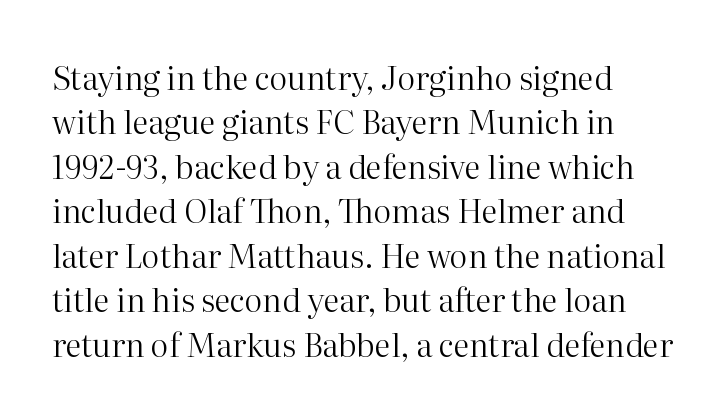
The image shows 32 px regular-weight serif type, upright; set normal line spacing (1.39x), normal letter spacing, not underlined; high stroke contrast and a medium x-height.
